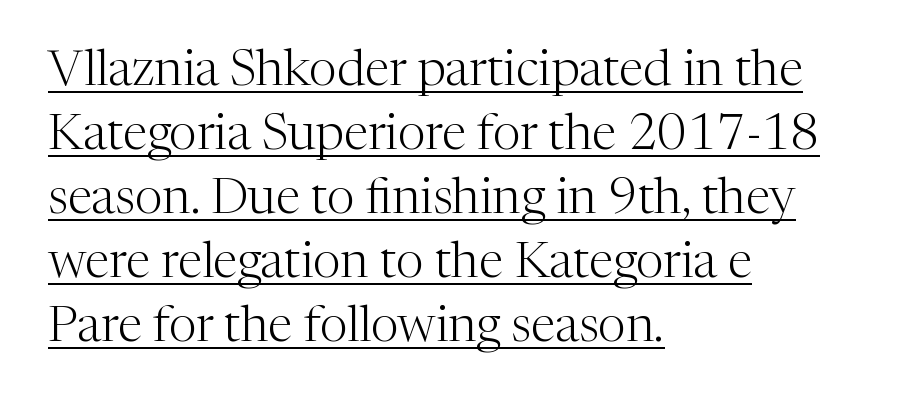
{"serif": "yes", "italic": "no", "bold": "no", "weight": "light", "width": "normal", "stroke_contrast": "medium", "x_height": "medium", "monospaced": "no", "underline": "yes", "align": "left", "line_spacing": "normal", "line_spacing_ratio": 1.28, "letter_spacing": "normal", "letter_spacing_em": 0.0, "glyph_px": 50}
